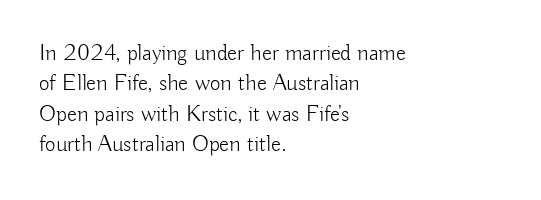
{"italic": "no", "bold": "no", "underline": "no", "align": "left", "line_spacing": "normal", "line_spacing_ratio": 1.32, "letter_spacing": "normal", "letter_spacing_em": 0.0, "glyph_px": 23}
